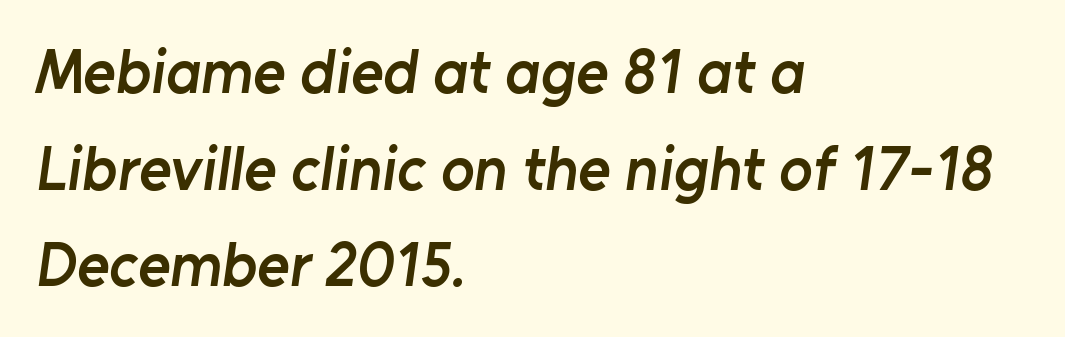
{"serif": "no", "bold": "semi", "weight": "semibold", "width": "normal", "stroke_contrast": "low", "x_height": "medium", "monospaced": "no", "underline": "no", "align": "left", "line_spacing": "normal", "line_spacing_ratio": 1.56, "letter_spacing": "normal", "letter_spacing_em": 0.0, "glyph_px": 62}
